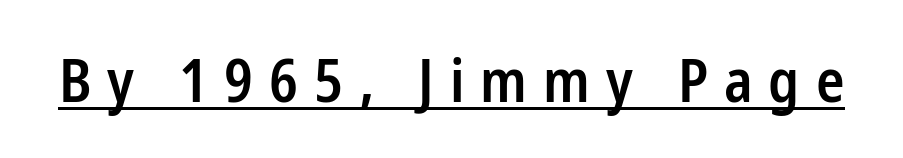
The image shows 59 px semibold, condensed sans-serif type, upright; set unusually wide letter spacing (+0.27 em), underlined; low stroke contrast and a medium x-height.
